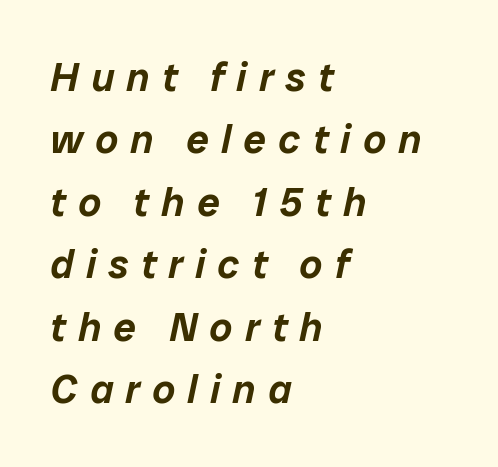
Q: Is the text italic (slanted)? A: Yes, it leans right by about 12 degrees.
Q: Is the text underlined? A: No.
Q: How is the paragraph aligned? A: Left-aligned.
Q: Is the spacing between letters normal or unusually wide? A: Unusually wide.
Q: Is the spacing between lines tight, normal or loose? A: Normal.
Q: Width (condensed, normal, or wide)? A: Normal.
Q: Stroke contrast? A: Low.
Q: x-height? A: Medium.
Q: Monospaced? A: No.
